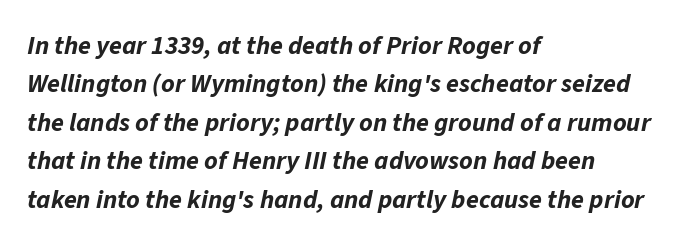
{"italic": "yes", "lean": "right", "slant_degrees": 11, "bold": "yes", "underline": "no", "align": "left", "line_spacing": "normal", "line_spacing_ratio": 1.48, "letter_spacing": "normal", "letter_spacing_em": 0.0, "glyph_px": 26}
